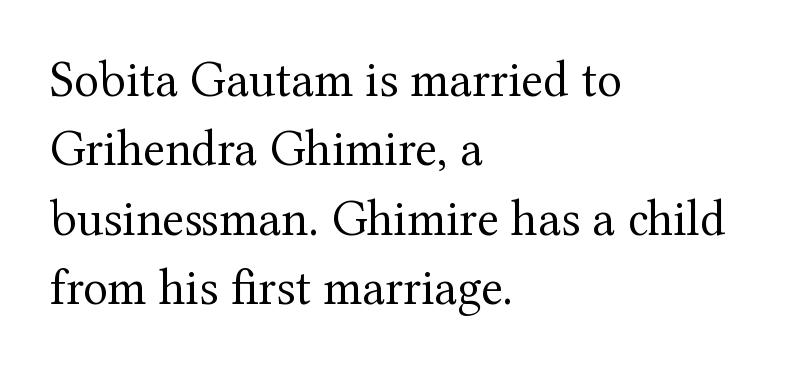
{"serif": "yes", "italic": "no", "bold": "no", "weight": "regular", "width": "normal", "stroke_contrast": "medium", "x_height": "medium", "monospaced": "no", "underline": "no", "align": "left", "line_spacing": "normal", "line_spacing_ratio": 1.36, "letter_spacing": "normal", "letter_spacing_em": 0.0, "glyph_px": 51}
